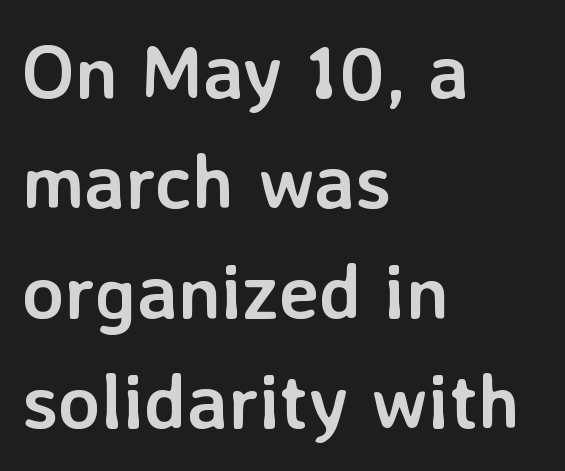
{"serif": "no", "italic": "no", "bold": "yes", "weight": "semibold", "width": "normal", "stroke_contrast": "low", "x_height": "medium", "monospaced": "no", "underline": "no", "align": "left", "line_spacing": "normal", "line_spacing_ratio": 1.43, "letter_spacing": "normal", "letter_spacing_em": 0.0, "glyph_px": 77}
